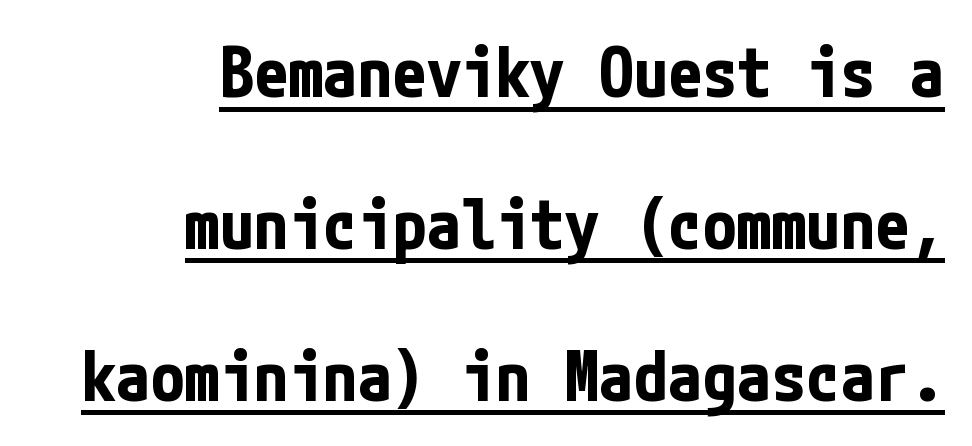
{"serif": "no", "italic": "no", "bold": "yes", "weight": "bold", "width": "condensed", "stroke_contrast": "low", "x_height": "medium", "underline": "yes", "align": "right", "line_spacing": "loose", "line_spacing_ratio": 2.2, "letter_spacing": "normal", "letter_spacing_em": 0.0, "glyph_px": 69}
